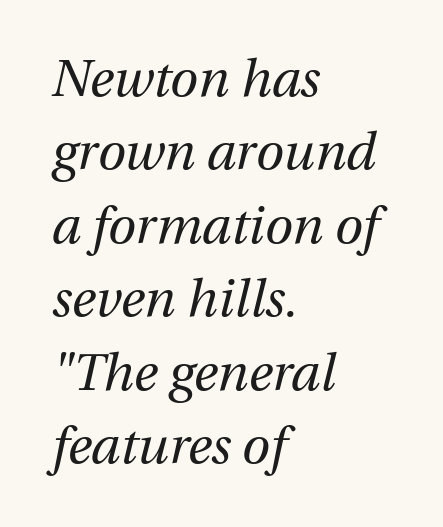
{"italic": "yes", "lean": "right", "slant_degrees": 12, "bold": "no", "weight": "regular", "width": "normal", "stroke_contrast": "medium", "x_height": "medium", "monospaced": "no", "underline": "no", "align": "left", "line_spacing": "normal", "line_spacing_ratio": 1.44, "letter_spacing": "normal", "letter_spacing_em": 0.0, "glyph_px": 51}
